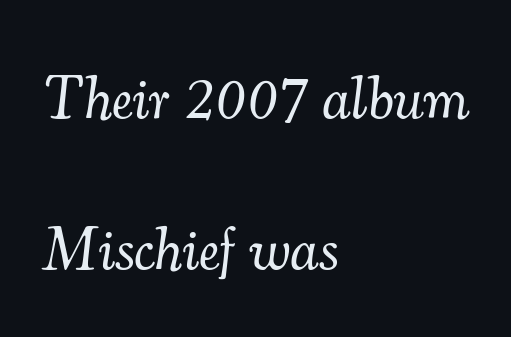
{"serif": "yes", "italic": "yes", "lean": "right", "slant_degrees": 7, "bold": "no", "weight": "light", "width": "normal", "stroke_contrast": "medium", "x_height": "small", "monospaced": "no", "underline": "no", "align": "left", "line_spacing": "loose", "line_spacing_ratio": 2.48, "letter_spacing": "normal", "letter_spacing_em": 0.0, "glyph_px": 61}
